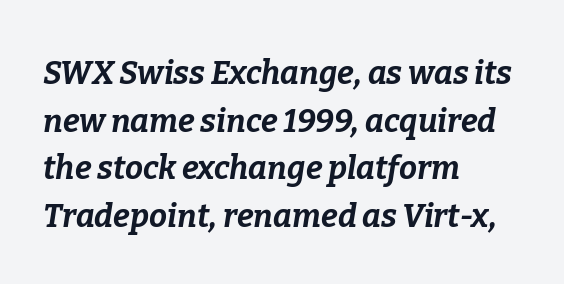
The passage shown is typed in a proportional face where columns would drift. The gaps between neighbouring characters are ordinary and unremarkable. Lines of text with bare space underneath. Is the type bold? Yes — the strokes are clearly thick and heavy. A typesetter would mark this as italic.
